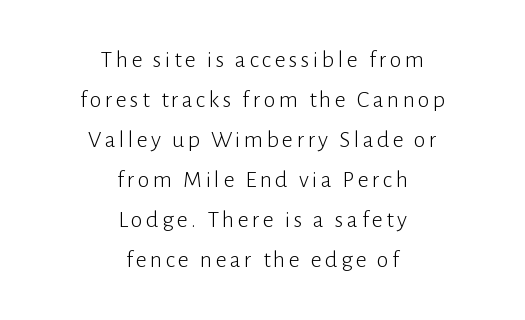
{"italic": "no", "bold": "no", "underline": "no", "align": "center", "line_spacing": "normal", "line_spacing_ratio": 1.67, "glyph_px": 24}
